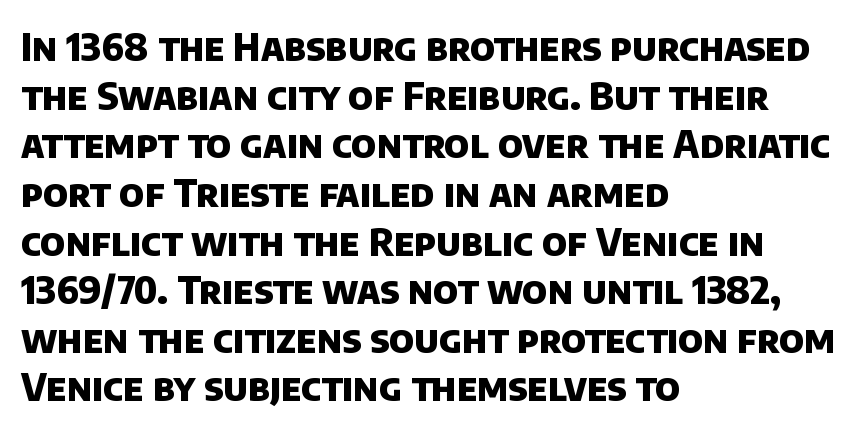
{"serif": "no", "bold": "yes", "weight": "heavy", "width": "normal", "stroke_contrast": "low", "x_height": "large", "monospaced": "no", "underline": "no", "align": "left", "line_spacing": "normal", "line_spacing_ratio": 1.28, "letter_spacing": "normal", "letter_spacing_em": 0.0, "glyph_px": 38}
